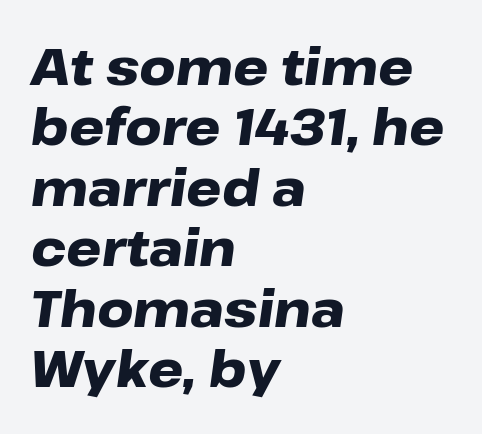
The image shows 50 px heavy, wide type, italic (leaning right); set left-aligned, line spacing 1.21x, normal letter spacing, not underlined; low stroke contrast and a medium x-height.
